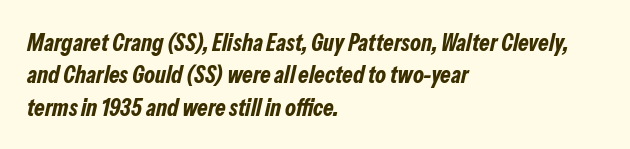
Designer's note — italics engaged. This sample keeps an unexceptional amount of space between lines. You could call the tracking neutral — neither tight nor loose. A bare baseline throughout the passage. A full-strength bold gives these letters their thick strokes. Line beginnings align vertically; line endings do not.
